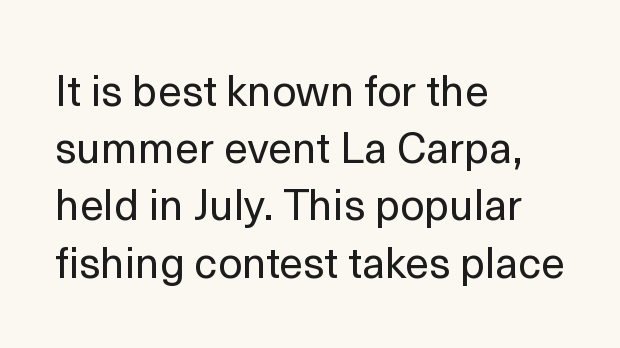
The image shows 43 px regular-weight sans-serif type, upright; set left-aligned, normal line spacing (1.33x), normal letter spacing, not underlined; a medium x-height.
